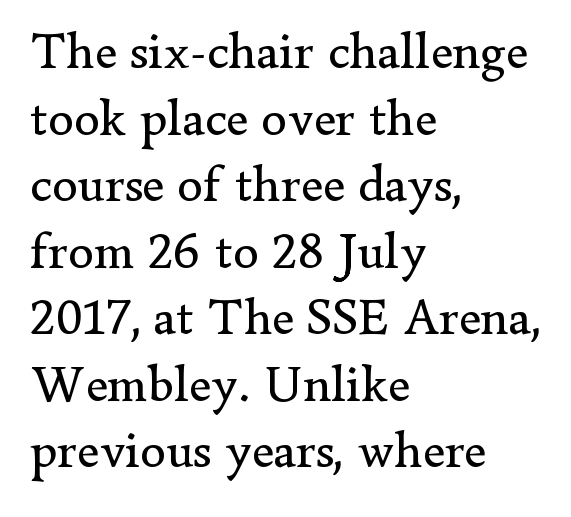
A bare baseline throughout the passage. This rendering uses left alignment, leaving the right contour irregular. Letter spacing: default. Note the varied advance widths — an 'i' is clearly narrower than an 'm'.
